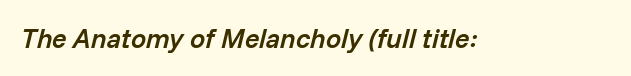
Compared with typical body copy, the letter spacing here is the same. Moderately thickened strokes mark this as semibold type. This rendering features lettering with no underline. Is the type slanted? Yes — the strokes lean at a clear angle.
